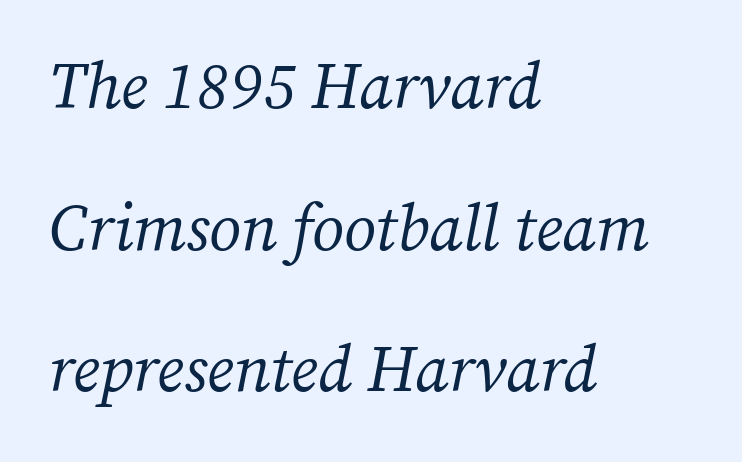
The image shows 65 px regular-weight serif type, italic (leaning right); set left-aligned, loose line spacing (2.18x), normal letter spacing, not underlined; medium stroke contrast and a medium x-height.
